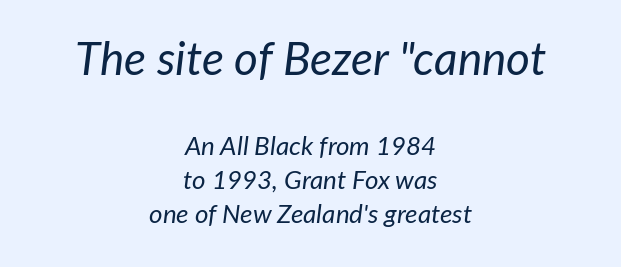
{"italic": "yes", "lean": "right", "slant_degrees": 7, "bold": "no", "weight": "regular", "width": "normal", "stroke_contrast": "low", "x_height": "medium", "monospaced": "no", "underline": "no", "align": "center", "line_spacing": "normal", "line_spacing_ratio": 1.31, "letter_spacing": "normal", "letter_spacing_em": 0.0, "larger_block": "first", "size_ratio": 1.77, "glyph_px": 46}
